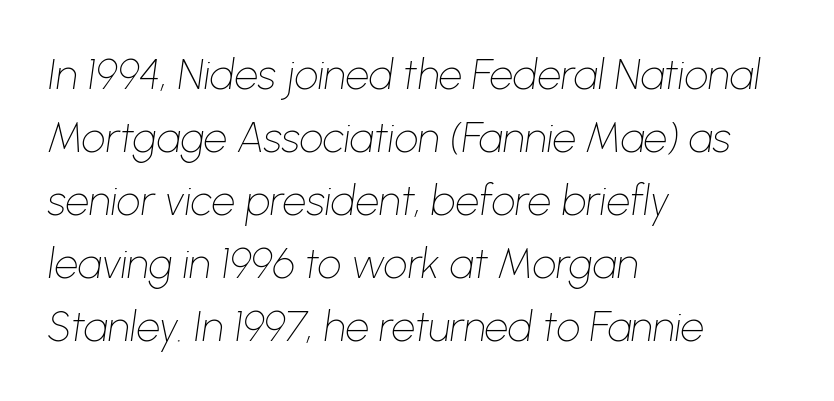
Interline gaps are of average width in this sample. No heavy texture on the line: the type isn't bold. Yep, that's italic — everything's leaning. Teacher's note: observe the even left margin — that is flush-left alignment.
